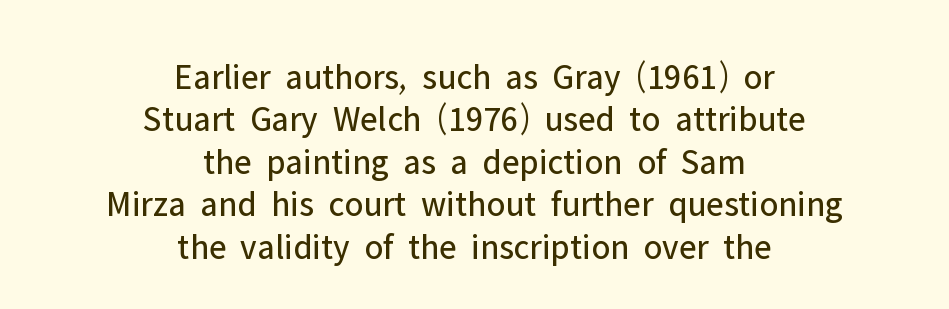
{"serif": "no", "italic": "no", "bold": "no", "weight": "regular", "width": "normal", "stroke_contrast": "low", "x_height": "medium", "monospaced": "no", "underline": "no", "align": "center", "line_spacing_ratio": 1.18, "letter_spacing": "normal", "letter_spacing_em": 0.0, "glyph_px": 36}
